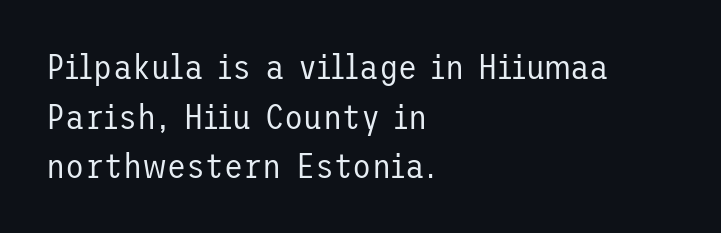
The image shows 35 px regular-weight sans-serif type, upright; set left-aligned, normal line spacing (1.42x), normal letter spacing, not underlined; low stroke contrast and a medium x-height.
